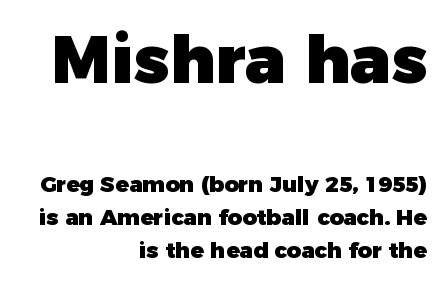
The image shows 66 px heavy sans-serif type, upright; set right-aligned, normal line spacing (1.49x), normal letter spacing, not underlined; the first (top) block is 3.0x larger; low stroke contrast and a medium x-height.
